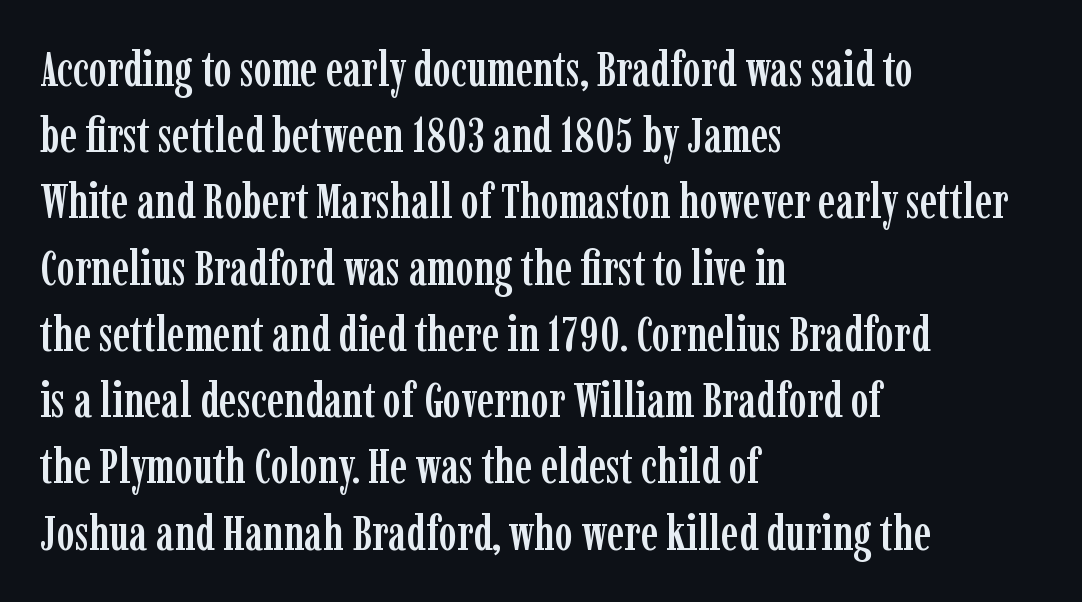
Q: Is the text italic (slanted)? A: No, it is upright.
Q: Is the typeface a serif or a sans-serif typeface? A: Serif.
Q: Is the text underlined? A: No.
Q: How is the paragraph aligned? A: Left-aligned.
Q: Is the spacing between letters normal or unusually wide? A: Normal.
Q: Is the spacing between lines tight, normal or loose? A: Normal.
Q: Width (condensed, normal, or wide)? A: Condensed.
Q: Stroke contrast? A: Low.
Q: x-height? A: Medium.
Q: Monospaced? A: No.
